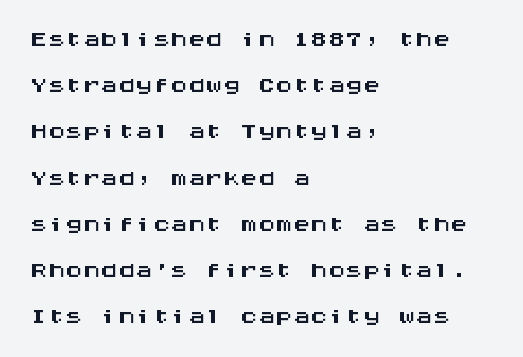
Glyph-to-glyph distance matches everyday printed text. The lettering holds an erect, upright posture throughout. Regular leading. Nothing sits at the stroke ends, so this counts as sans-serif. This sample has the even, mechanical cadence of fixed-width lettering.
